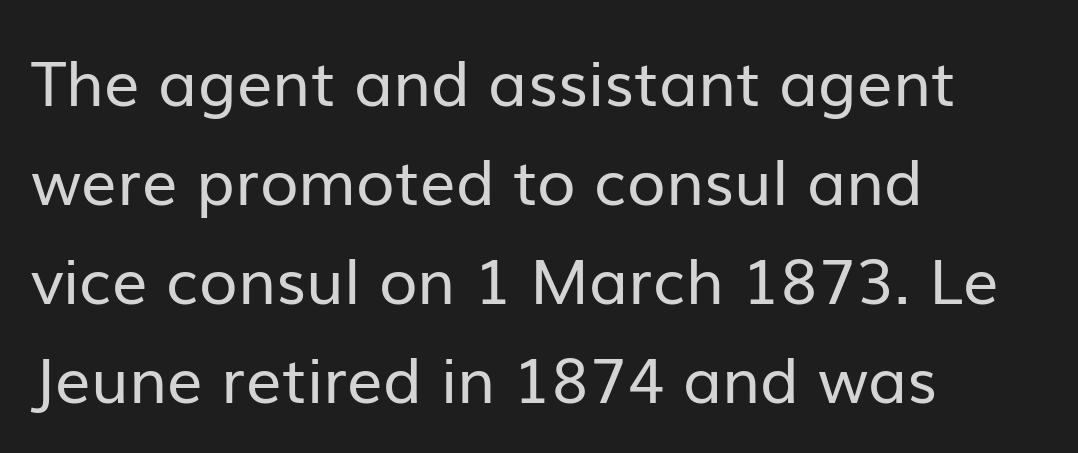
Q: Is the text bold? A: No.
Q: Is the text italic (slanted)? A: No, it is upright.
Q: Is the typeface a serif or a sans-serif typeface? A: Sans-serif.
Q: Is the text underlined? A: No.
Q: How is the paragraph aligned? A: Left-aligned.
Q: Is the spacing between letters normal or unusually wide? A: Normal.
Q: Is the spacing between lines tight, normal or loose? A: Normal.
Q: Width (condensed, normal, or wide)? A: Normal.
Q: Stroke contrast? A: Low.
Q: x-height? A: Medium.
Q: Monospaced? A: No.
